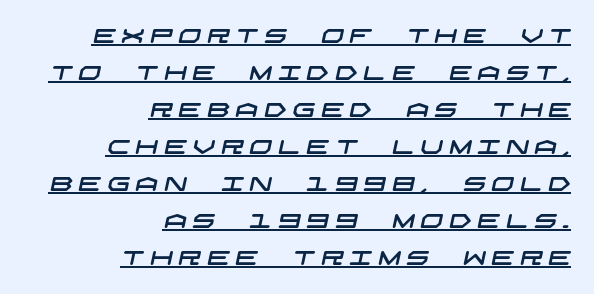
Q: Is the text underlined? A: Yes.
Q: How is the paragraph aligned? A: Right-aligned.
Q: Is the spacing between letters normal or unusually wide? A: Unusually wide.
